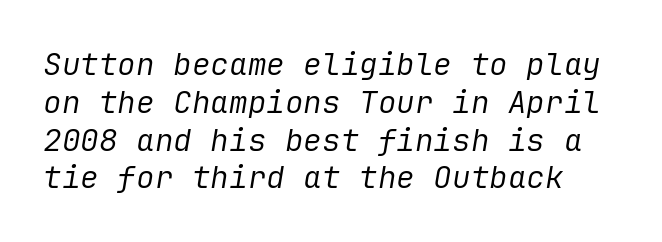
{"italic": "yes", "lean": "right", "slant_degrees": 9, "bold": "no", "weight": "regular", "width": "normal", "stroke_contrast": "low", "x_height": "medium", "underline": "no", "line_spacing_ratio": 1.22, "letter_spacing": "normal", "letter_spacing_em": 0.0, "glyph_px": 31}
